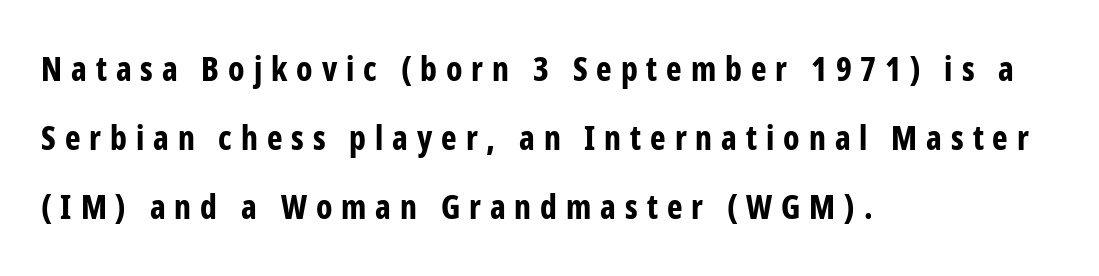
{"serif": "no", "italic": "no", "bold": "yes", "weight": "bold", "width": "condensed", "stroke_contrast": "low", "x_height": "medium", "monospaced": "no", "underline": "no", "align": "left", "line_spacing": "loose", "line_spacing_ratio": 2.09, "letter_spacing": "wide", "letter_spacing_em": 0.27, "glyph_px": 33}
